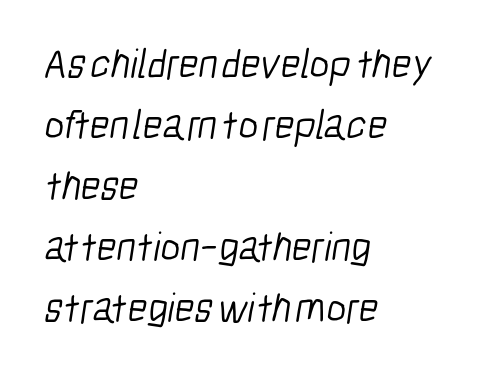
{"serif": "no", "bold": "no", "weight": "light", "width": "condensed", "stroke_contrast": "low", "x_height": "medium", "monospaced": "no", "underline": "no", "align": "left", "line_spacing": "normal", "line_spacing_ratio": 1.45, "letter_spacing": "normal", "letter_spacing_em": 0.0, "glyph_px": 42}
